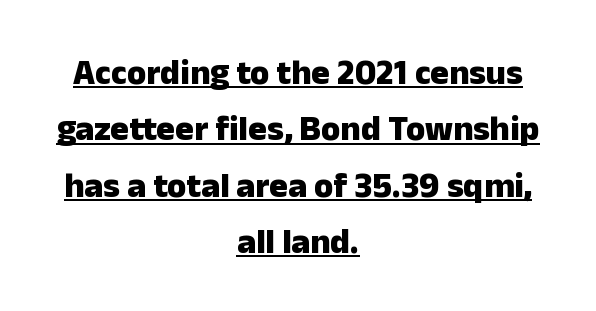
The vertical gap from one line to the next is medium. Decoration check: the copy is underlined. Short and long lines alike share a common midpoint. Caption: standard tracking, unaltered.
